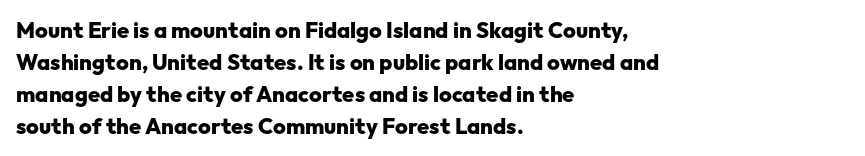
{"italic": "no", "bold": "yes", "underline": "no", "align": "left", "line_spacing": "normal", "line_spacing_ratio": 1.45, "letter_spacing": "normal", "letter_spacing_em": 0.0, "glyph_px": 22}
